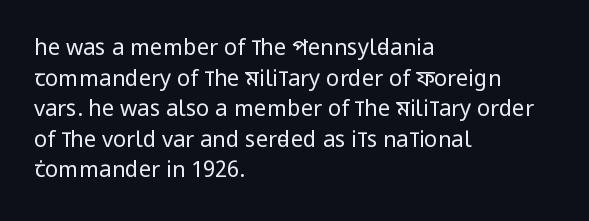
The image shows 22 px text type, upright; set left-aligned, normal line spacing (1.39x), normal letter spacing, not underlined.
